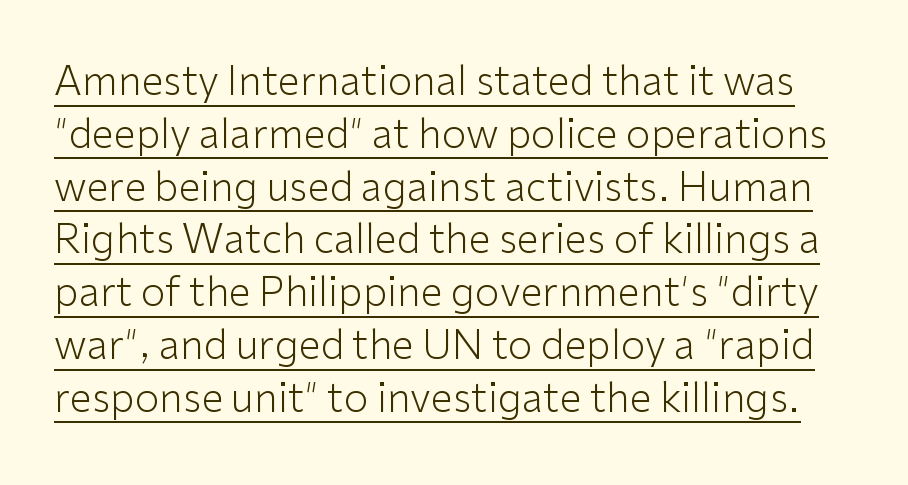
Think of a printed novel: that variable character pitch is what you see here. The font is comparable to plain body text, perhaps lighter. This sample uses plain, unmodified letter spacing. Reading down the column, the eye jumps a familiar distance to each next line. The glyphs are accompanied by a horizontal stroke just below them.
